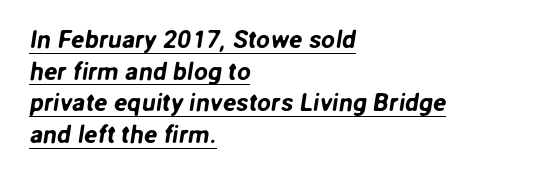
{"underline": "yes", "align": "left", "line_spacing": "normal", "line_spacing_ratio": 1.27, "letter_spacing": "normal", "letter_spacing_em": 0.0, "glyph_px": 25}
